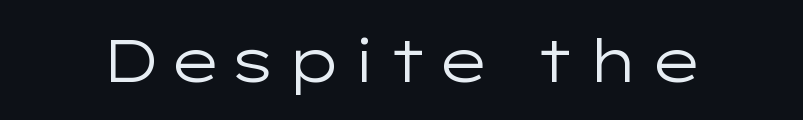
Q: Is the text bold? A: No.
Q: Is the text italic (slanted)? A: No, it is upright.
Q: Is the typeface a serif or a sans-serif typeface? A: Sans-serif.
Q: Is the text underlined? A: No.
Q: Width (condensed, normal, or wide)? A: Wide.
Q: Stroke contrast? A: Low.
Q: x-height? A: Medium.
Q: Monospaced? A: No.
